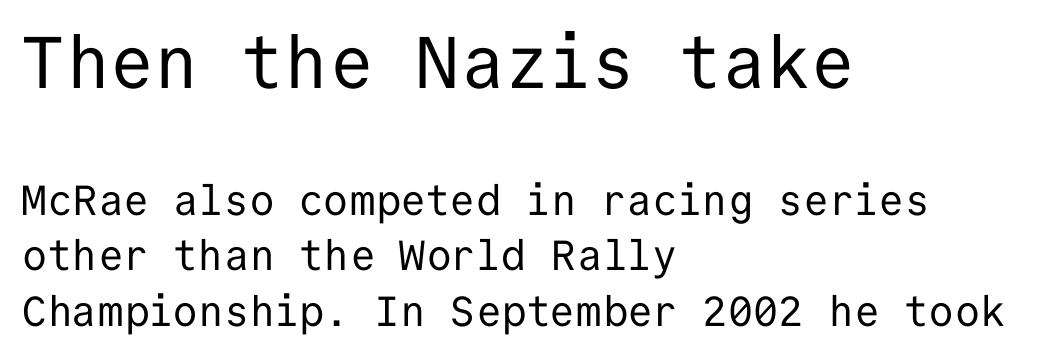
The image shows 73 px regular-weight sans-serif type, upright, monospaced; set left-aligned, normal line spacing (1.32x), normal letter spacing, not underlined; the first (top) block is 1.74x larger; low stroke contrast and a medium x-height.
